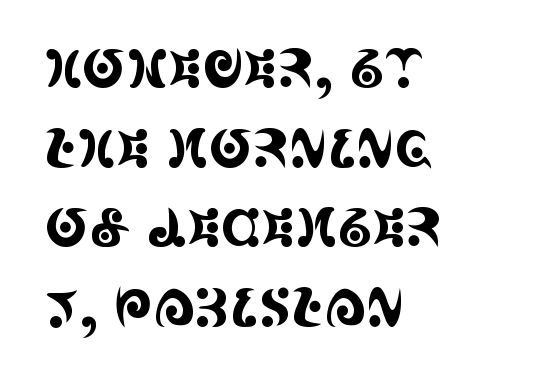
The image shows 52 px condensed serif type, upright; set left-aligned, normal line spacing (1.53x), normal letter spacing, not underlined; a large x-height.
